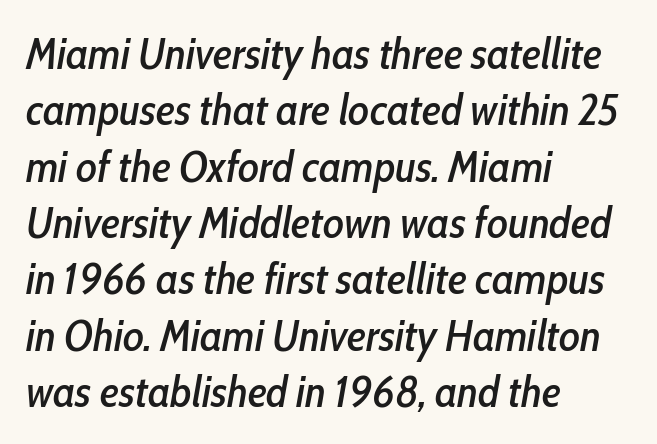
Think of a printed novel: that variable character pitch is what you see here. Vertical spacing — default. Honestly, the letter spacing is just normal — you wouldn't notice it. The space directly below the letters is spotless. The compositor pushed each line to the left boundary. Notice how the stems are inclined rather than vertical — that's the hallmark of italics.
